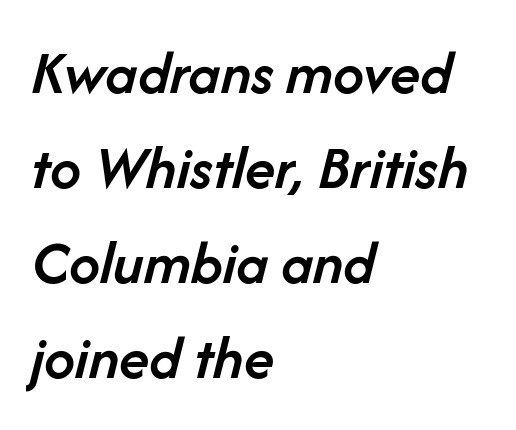
The image shows 62 px semibold type, italic (leaning right); set left-aligned, normal line spacing (1.53x), normal letter spacing, not underlined; low stroke contrast and a medium x-height.
